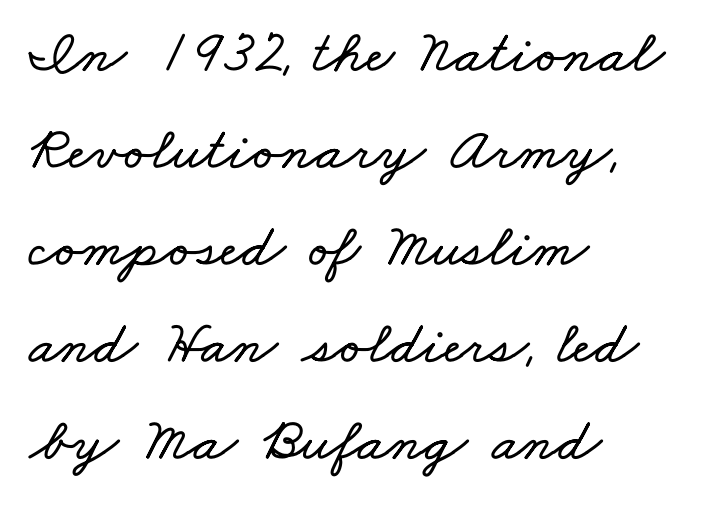
Each new line begins a customary step beneath the previous one. The words here are not underlined. Note the varied advance widths — an 'i' is clearly narrower than an 'm'. Does extra space separate the letters? No, they use regular spacing. The rag falls on the right side of this text block.
